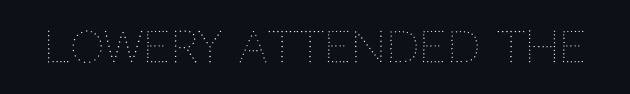
The image shows 43 px thin type, upright; set normal letter spacing, not underlined; medium stroke contrast and a large x-height.
